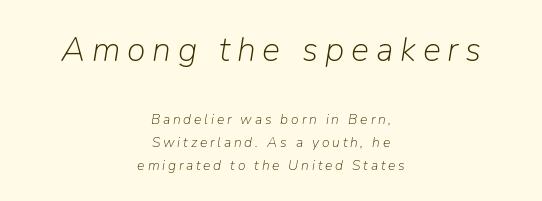
Q: Is the text bold? A: No.
Q: Is the text italic (slanted)? A: Yes, it leans right by about 9 degrees.
Q: Is the text underlined? A: No.
Q: How is the paragraph aligned? A: Centered.
Q: Is the spacing between letters normal or unusually wide? A: Unusually wide.
Q: Is the spacing between lines tight, normal or loose? A: Normal.
Q: Which block of text is set in a larger size, the first (top) or the second (bottom)? A: The first (top) one.
Q: Width (condensed, normal, or wide)? A: Normal.
Q: Stroke contrast? A: Low.
Q: x-height? A: Medium.
Q: Monospaced? A: No.
